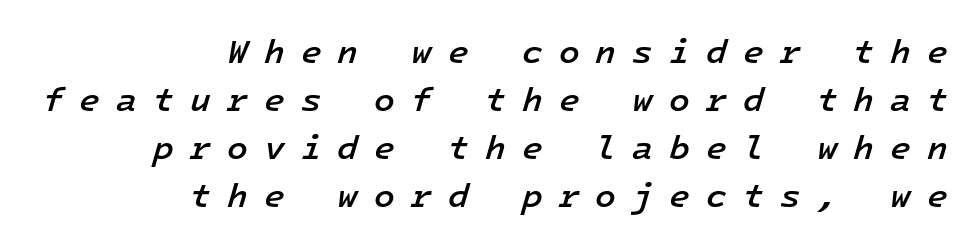
Q: Is the text bold? A: Semi-bold.
Q: Is the text italic (slanted)? A: Yes, it leans right by about 16 degrees.
Q: Is the text underlined? A: No.
Q: How is the paragraph aligned? A: Right-aligned.
Q: Is the spacing between letters normal or unusually wide? A: Unusually wide.
Q: Is the spacing between lines tight, normal or loose? A: Normal.
Q: Width (condensed, normal, or wide)? A: Normal.
Q: Stroke contrast? A: Low.
Q: x-height? A: Medium.
Q: Monospaced? A: Yes.
